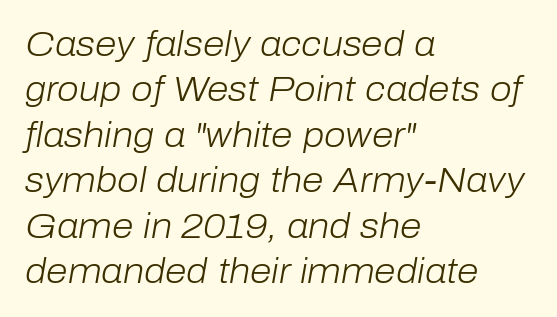
Whoever set this chose a conventional vertical rhythm. The passage shown is typed in a proportional face where columns would drift. Think standard paragraph weight, or any step lighter than that. Typeset ragged right — the left edge is the straight one.
